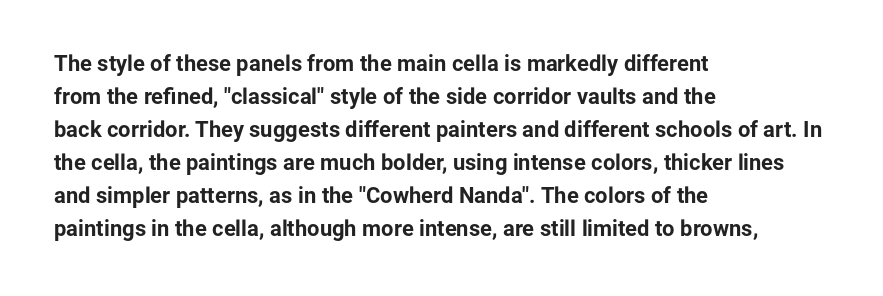
{"italic": "no", "bold": "yes", "underline": "no", "align": "left", "line_spacing": "normal", "line_spacing_ratio": 1.5, "letter_spacing": "normal", "letter_spacing_em": 0.0, "glyph_px": 22}
